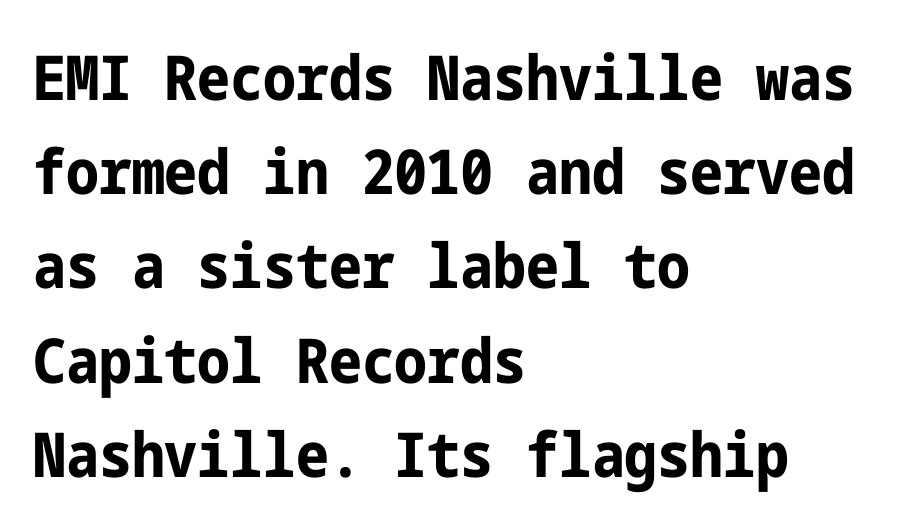
Q: Is the text bold? A: Yes.
Q: Is the text italic (slanted)? A: No, it is upright.
Q: Is the typeface a serif or a sans-serif typeface? A: Sans-serif.
Q: Is the text underlined? A: No.
Q: How is the paragraph aligned? A: Left-aligned.
Q: Is the spacing between letters normal or unusually wide? A: Normal.
Q: Is the spacing between lines tight, normal or loose? A: Normal.
Q: Width (condensed, normal, or wide)? A: Condensed.
Q: Stroke contrast? A: Low.
Q: x-height? A: Medium.
